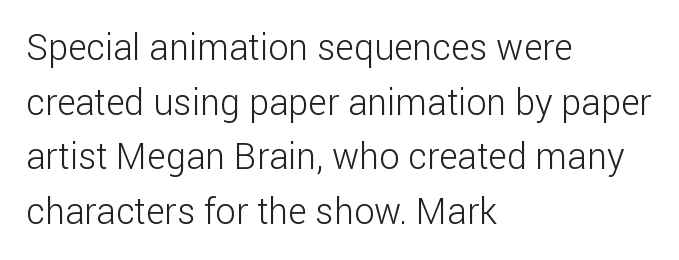
Q: Is the text bold? A: No.
Q: Is the text italic (slanted)? A: No, it is upright.
Q: Is the typeface a serif or a sans-serif typeface? A: Sans-serif.
Q: Is the text underlined? A: No.
Q: How is the paragraph aligned? A: Left-aligned.
Q: Is the spacing between letters normal or unusually wide? A: Normal.
Q: Is the spacing between lines tight, normal or loose? A: Normal.
Q: Width (condensed, normal, or wide)? A: Normal.
Q: Stroke contrast? A: Low.
Q: x-height? A: Medium.
Q: Monospaced? A: No.
